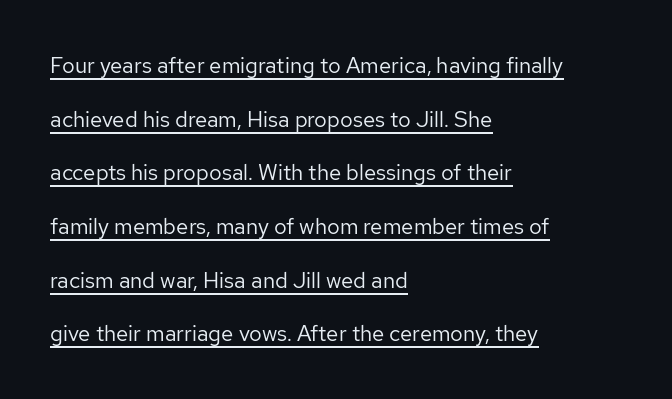
{"italic": "no", "bold": "no", "underline": "yes", "align": "left", "line_spacing": "loose", "line_spacing_ratio": 2.44, "letter_spacing": "normal", "letter_spacing_em": 0.0, "glyph_px": 22}
